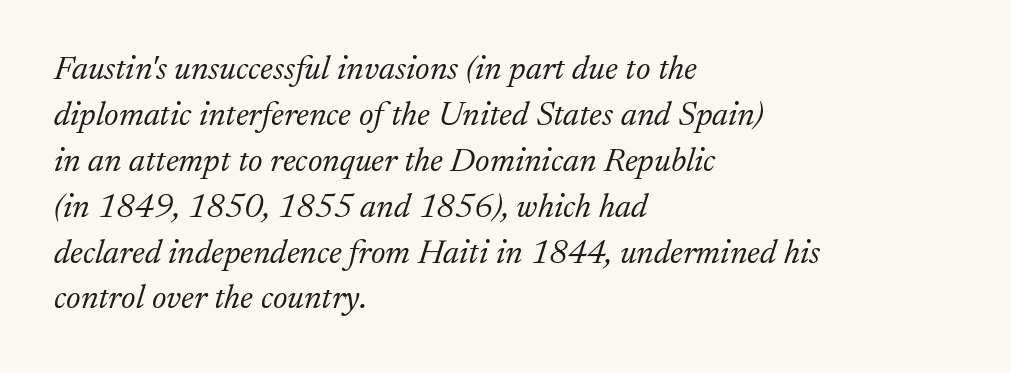
The image shows 34 px light serif type, italic (leaning right); set left-aligned, normal line spacing (1.35x), normal letter spacing, not underlined; low stroke contrast and a medium x-height.
